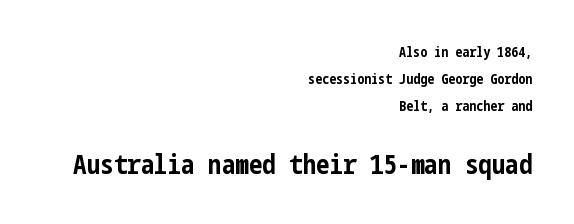
The face used here is rendered with its standard letterfit. Descenders hang freely into open space. The glyphs have the mass of a bold cut. This is roman type, the default non-slanted kind. Typesetter's note — lower block bumped up in size, upper block left smaller.
